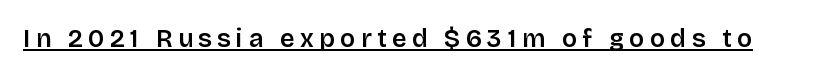
{"italic": "no", "bold": "semi", "underline": "yes", "letter_spacing": "wide", "letter_spacing_em": 0.22, "glyph_px": 25}
